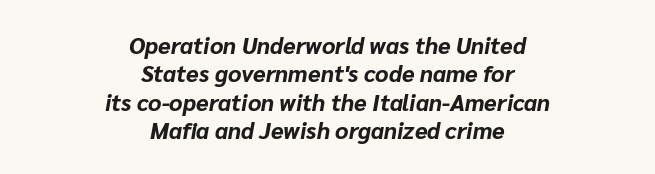
Q: Is the text bold? A: Yes.
Q: Is the text italic (slanted)? A: Yes, it leans right by about 10 degrees.
Q: Is the text underlined? A: No.
Q: How is the paragraph aligned? A: Centered.
Q: Is the spacing between letters normal or unusually wide? A: Normal.
